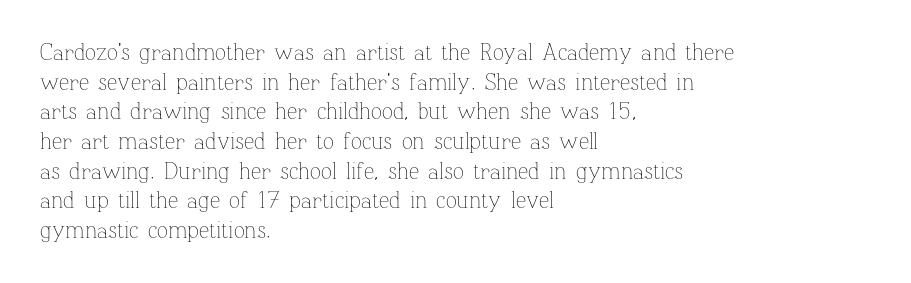
{"italic": "no", "bold": "no", "underline": "no", "align": "left", "line_spacing": "normal", "line_spacing_ratio": 1.29, "letter_spacing": "normal", "letter_spacing_em": 0.0, "glyph_px": 23}
